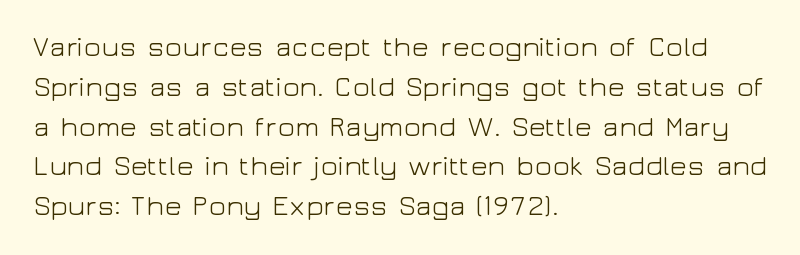
{"serif": "no", "italic": "no", "bold": "no", "weight": "light", "width": "wide", "stroke_contrast": "low", "x_height": "medium", "monospaced": "no", "underline": "no", "align": "left", "line_spacing": "normal", "line_spacing_ratio": 1.42, "letter_spacing": "normal", "letter_spacing_em": 0.0, "glyph_px": 28}
